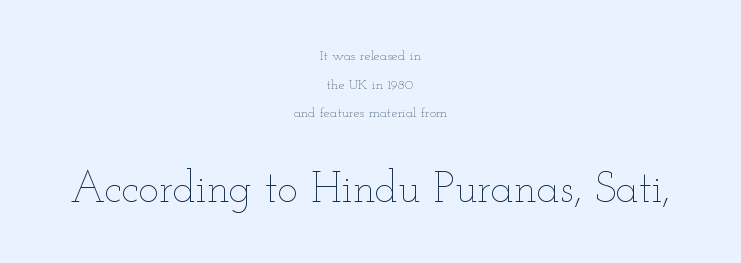
{"italic": "no", "bold": "no", "weight": "thin", "width": "wide", "stroke_contrast": "low", "x_height": "small", "monospaced": "no", "underline": "no", "align": "center", "line_spacing": "loose", "line_spacing_ratio": 2.04, "letter_spacing": "normal", "letter_spacing_em": 0.0, "larger_block": "second", "size_ratio": 3.07, "glyph_px": 43}
